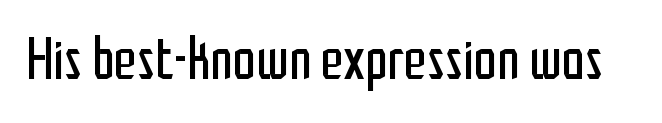
The letters advance in unequal steps, a hallmark of proportional type. In terms of letterform style, serifs are entirely absent. Letters have the restrained weight of plain body copy at most. The horizontal fit of the characters is conventional and even. Descenders are the only things crossing below the line. This is the regular roman posture of the typeface.
